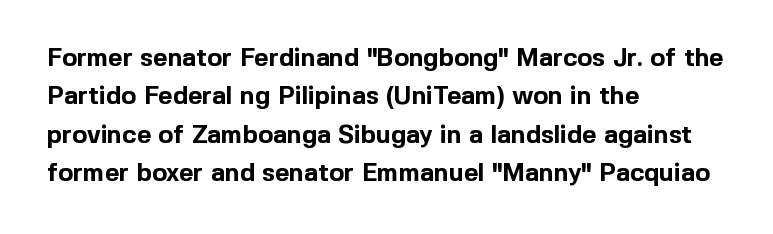
The image shows 25 px bold type, upright; set left-aligned, normal line spacing (1.54x), normal letter spacing, not underlined.
